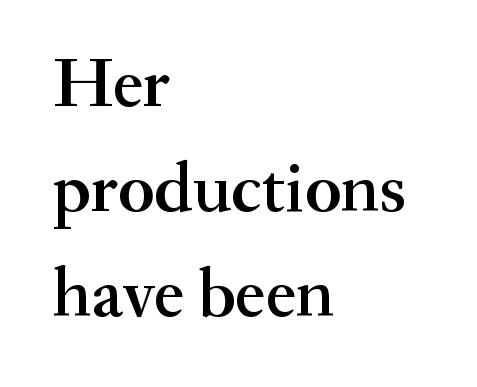
Q: Is the text bold? A: Semi-bold.
Q: Is the text italic (slanted)? A: No, it is upright.
Q: Is the typeface a serif or a sans-serif typeface? A: Serif.
Q: Is the text underlined? A: No.
Q: How is the paragraph aligned? A: Left-aligned.
Q: Is the spacing between letters normal or unusually wide? A: Normal.
Q: Is the spacing between lines tight, normal or loose? A: Normal.
Q: Width (condensed, normal, or wide)? A: Normal.
Q: Stroke contrast? A: Medium.
Q: x-height? A: Small.
Q: Monospaced? A: No.
